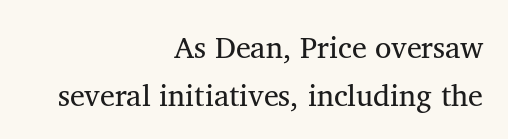
Q: Is the text bold? A: No.
Q: Is the text italic (slanted)? A: No, it is upright.
Q: Is the typeface a serif or a sans-serif typeface? A: Serif.
Q: Is the text underlined? A: No.
Q: How is the paragraph aligned? A: Right-aligned.
Q: Is the spacing between letters normal or unusually wide? A: Normal.
Q: Is the spacing between lines tight, normal or loose? A: Normal.
Q: Width (condensed, normal, or wide)? A: Normal.
Q: Stroke contrast? A: Medium.
Q: x-height? A: Medium.
Q: Monospaced? A: No.
